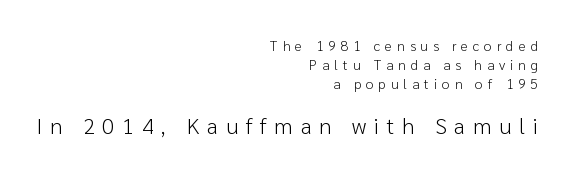
The lines in this sample share a right terminus and differ only in where they begin. Tall strokes in this sample are plumb rather than angled. Tracking here is generous; glyphs stand well apart from one another. The strip under each line holds only bare page. Weight class: somewhere from thin through regular. Which chunk is bigger? The second one — the bottom block dwarfs the top.
